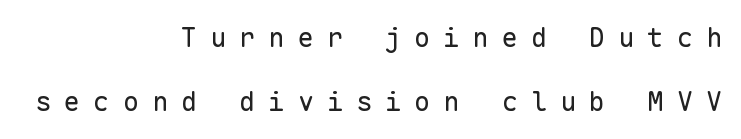
{"italic": "no", "bold": "no", "underline": "no", "align": "right", "line_spacing": "loose", "line_spacing_ratio": 2.37, "letter_spacing": "wide", "letter_spacing_em": 0.48, "glyph_px": 27}
